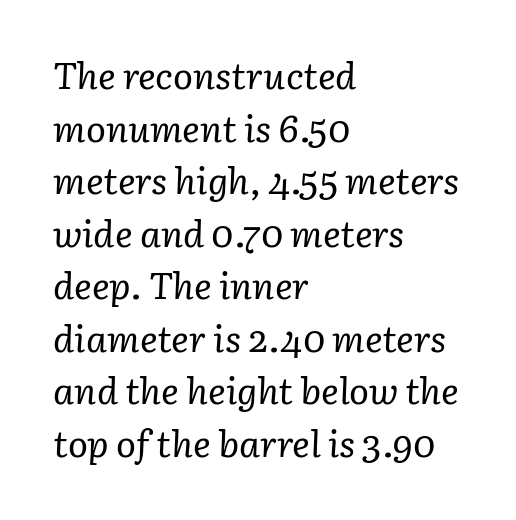
Horizontally, the lines are justified to the leading edge only. These glyphs show unthickened strokes, regular width or finer. A bare baseline throughout the passage. Varying glyph widths throughout — classic text-font behaviour. The tracking reads as untouched default to a designer's eye. Typographically, this falls in the serif category.
